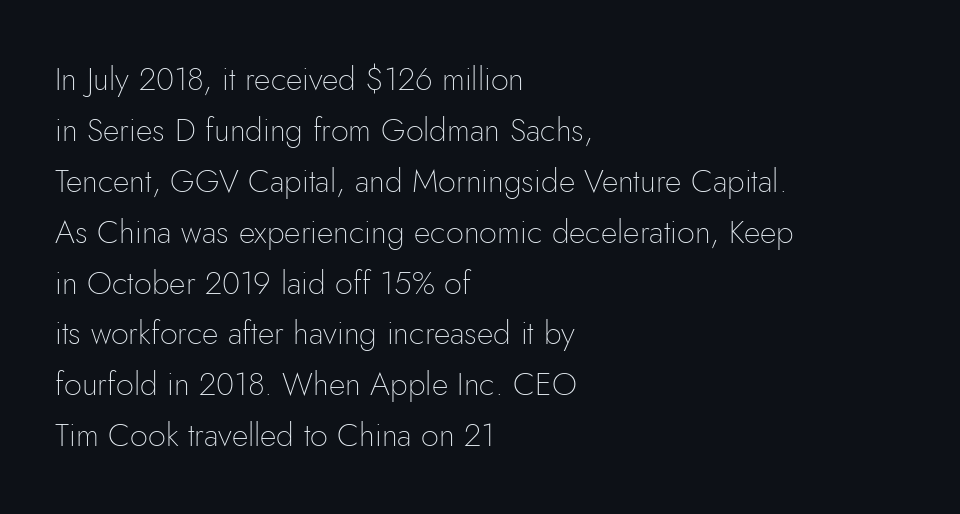
{"serif": "no", "italic": "no", "bold": "no", "weight": "thin", "width": "normal", "stroke_contrast": "low", "x_height": "small", "monospaced": "no", "underline": "no", "align": "left", "line_spacing": "normal", "line_spacing_ratio": 1.59, "letter_spacing": "normal", "letter_spacing_em": 0.0, "glyph_px": 32}
